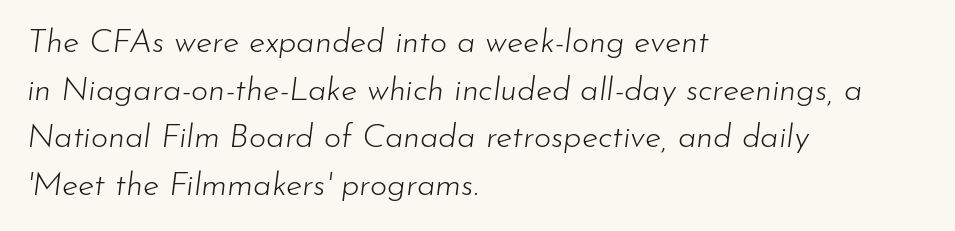
The image shows 33 px light type, italic (leaning right); set left-aligned, normal line spacing (1.44x), normal letter spacing, not underlined; low stroke contrast and a small x-height.
